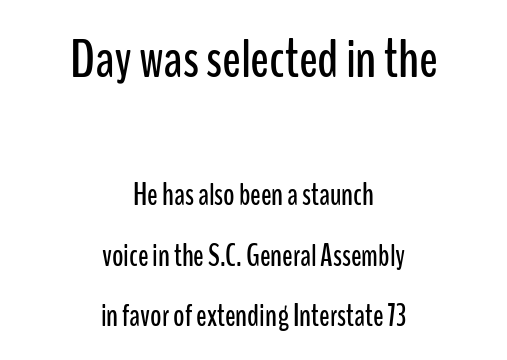
The image shows 55 px condensed sans-serif type, upright; set centered, loose line spacing (1.96x), normal letter spacing, not underlined; the first (top) block is 1.77x larger; low stroke contrast and a medium x-height.
